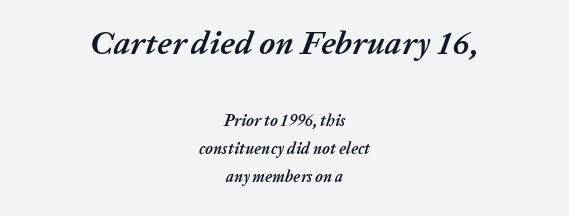
The image shows 33 px semibold type, italic (leaning right); set centered, line spacing 1.75x, normal letter spacing, not underlined; the first (top) block is 2.06x larger; low stroke contrast and a medium x-height.
